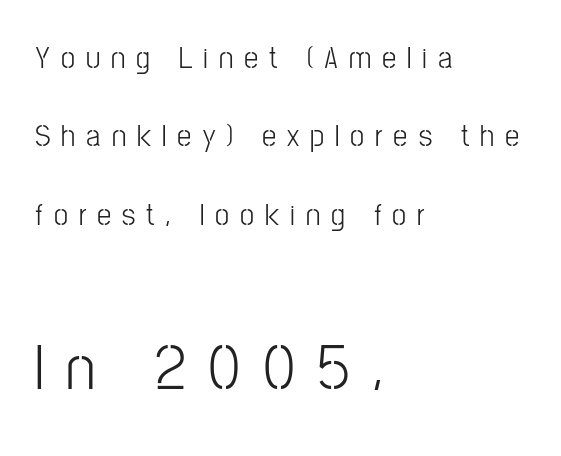
This sample has the flowing, uneven cadence of proportional lettering. Posture: straight, roman, zero tilt. Caption: multi-line text, flush left, ragged right. Size hierarchy here favors the trailing block over the leading one. A typesetter would call this leading open, well beyond the default.
